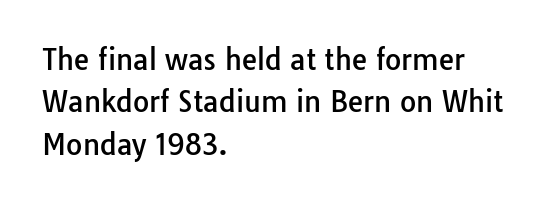
{"serif": "no", "italic": "no", "width": "normal", "stroke_contrast": "low", "x_height": "medium", "monospaced": "no", "underline": "no", "align": "left", "line_spacing": "normal", "line_spacing_ratio": 1.51, "letter_spacing": "normal", "letter_spacing_em": 0.0, "glyph_px": 28}
